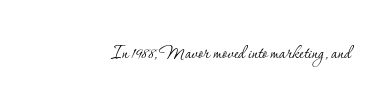
The image shows 22 px text type; set normal letter spacing, not underlined.
